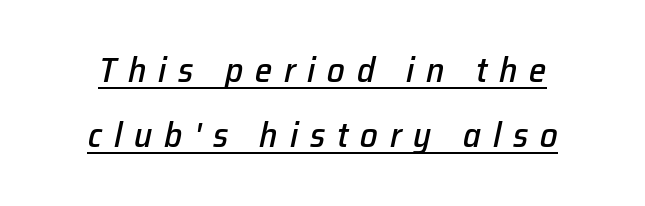
Glyph-to-glyph distance is far greater than everyday printed text. The lettering is marked with a stroke running underneath it. This sample uses an oblique cut, with every glyph tilted off the vertical. A centered setting, common on invitations and titles, is used for this passage. Each letter keeps its own natural width here, so spacing adapts to shape.
